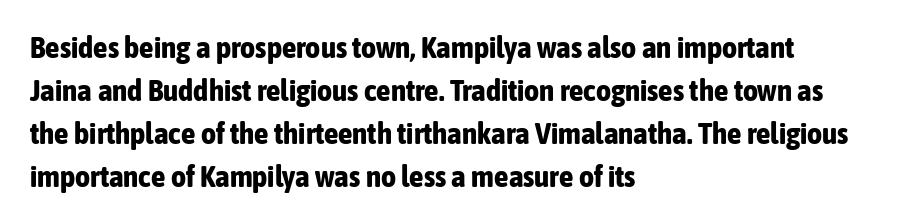
Does extra space separate the letters? No, they use regular spacing. Pretty heavy lettering here — definitely bold. Quick note: underline off. The paragraph shown leans on its left margin.
